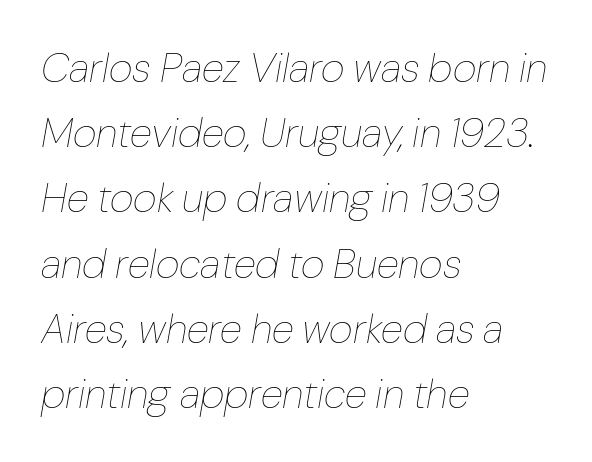
Notice how the stems are inclined rather than vertical — that's the hallmark of italics. The face looks like a standard text weight, possibly lighter. The foot of each line stays bare and open. These lines sit exactly where default settings would place them. The rendering keeps characters at their native spacing. Looks like regular typesetting: each glyph gets only the width it needs.
